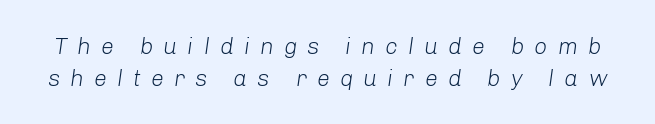
This reads as an unemphasized weight, regular at the heaviest. Between one letter and the next there's a generous, obvious gap. The lettering tilts uniformly, giving the passage an italic look. Underlining? Definitely not there.
